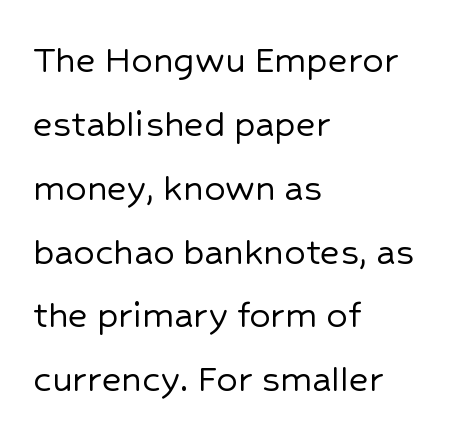
{"serif": "no", "italic": "no", "width": "normal", "stroke_contrast": "low", "x_height": "medium", "monospaced": "no", "underline": "no", "align": "left", "line_spacing": "normal", "line_spacing_ratio": 1.52, "letter_spacing": "normal", "letter_spacing_em": 0.0, "glyph_px": 42}
